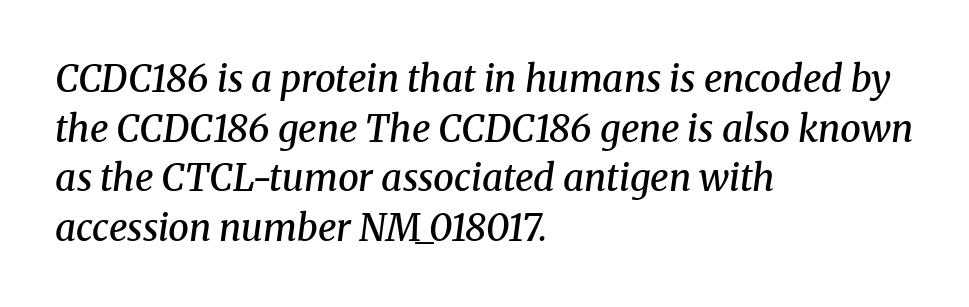
Does extra space separate the letters? No, they use regular spacing. Little horizontal feet cap the strokes, marking this as serif type. This rendering features lettering with no underline. Each line starts at the same left margin while the right side varies. Honestly, the row spacing looks completely unremarkable.
